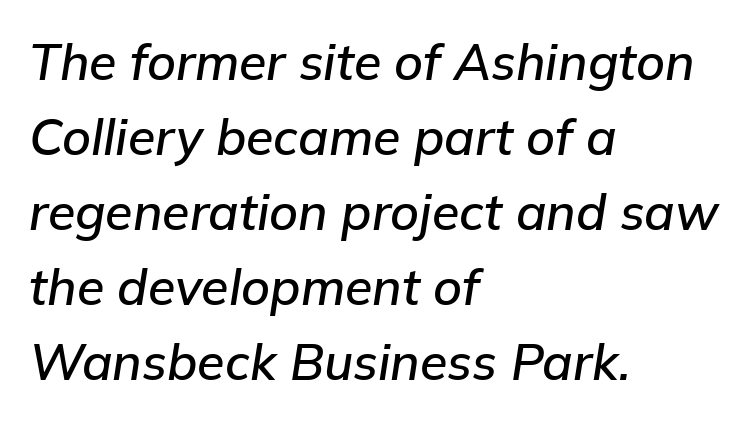
{"italic": "yes", "lean": "right", "slant_degrees": 9, "width": "normal", "stroke_contrast": "low", "x_height": "medium", "monospaced": "no", "underline": "no", "align": "left", "line_spacing": "normal", "line_spacing_ratio": 1.5, "letter_spacing": "normal", "letter_spacing_em": 0.0, "glyph_px": 50}
